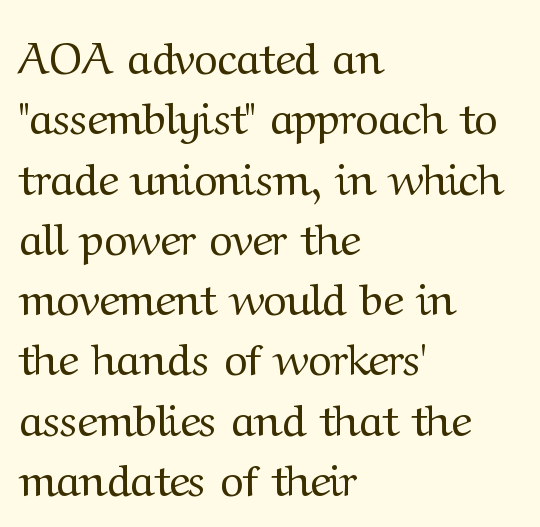
Q: Is the text bold? A: No.
Q: Is the text italic (slanted)? A: No, it is upright.
Q: Is the typeface a serif or a sans-serif typeface? A: Serif.
Q: Is the text underlined? A: No.
Q: How is the paragraph aligned? A: Left-aligned.
Q: Is the spacing between letters normal or unusually wide? A: Normal.
Q: Is the spacing between lines tight, normal or loose? A: Normal.
Q: Width (condensed, normal, or wide)? A: Normal.
Q: Stroke contrast? A: Medium.
Q: x-height? A: Medium.
Q: Monospaced? A: No.
